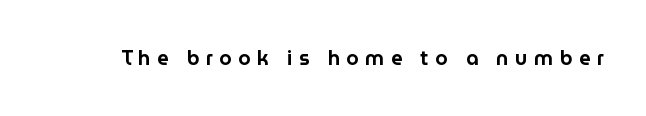
The image shows 20 px text type, upright; set unusually wide letter spacing (+0.32 em), not underlined.
